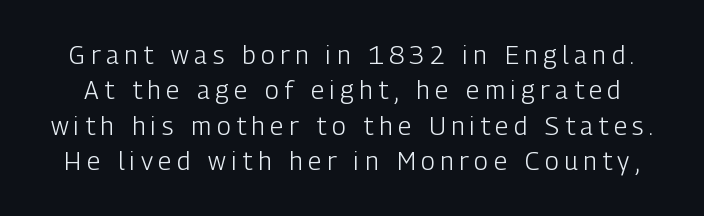
Q: Is the text bold? A: No.
Q: Is the text italic (slanted)? A: No, it is upright.
Q: Is the text underlined? A: No.
Q: Is the spacing between letters normal or unusually wide? A: Unusually wide.
Q: Is the spacing between lines tight, normal or loose? A: Normal.
